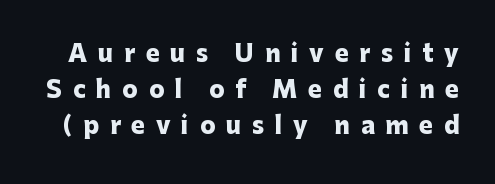
Q: Is the text bold? A: Yes.
Q: Is the text italic (slanted)? A: No, it is upright.
Q: Is the text underlined? A: No.
Q: Is the spacing between letters normal or unusually wide? A: Unusually wide.
Q: Is the spacing between lines tight, normal or loose? A: Normal.
